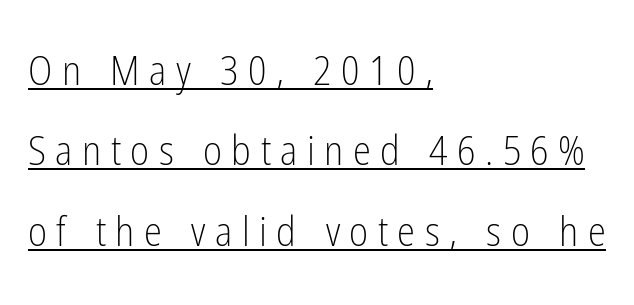
A sans-serif font was chosen for this passage. Note the varied advance widths — an 'i' is clearly narrower than an 'm'. The strokes carry an ordinary text weight at most. In terms of leading, this rendering errs on the spacious side.
